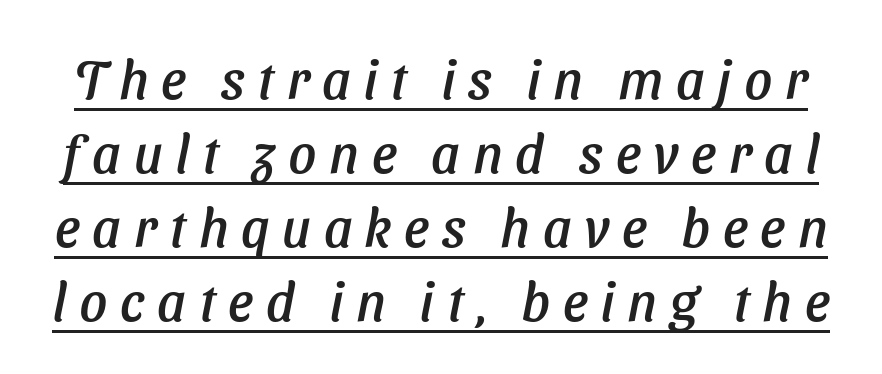
The image shows 54 px text type; set normal line spacing (1.37x), unusually wide letter spacing (+0.24 em), underlined; low stroke contrast and a medium x-height.
